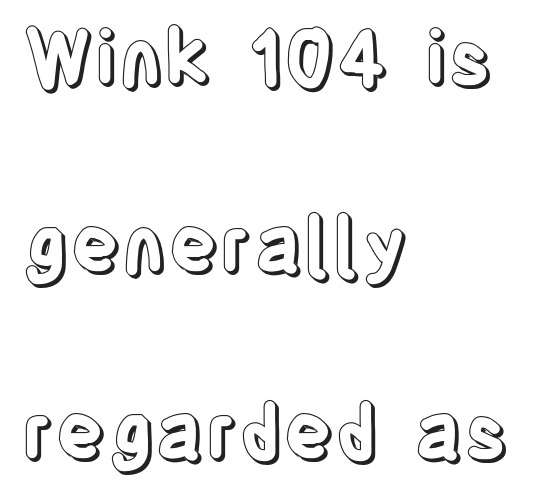
{"italic": "no", "width": "condensed", "x_height": "large", "monospaced": "no", "underline": "no", "align": "left", "line_spacing": "loose", "line_spacing_ratio": 2.46, "letter_spacing": "normal", "letter_spacing_em": 0.0, "glyph_px": 76}
